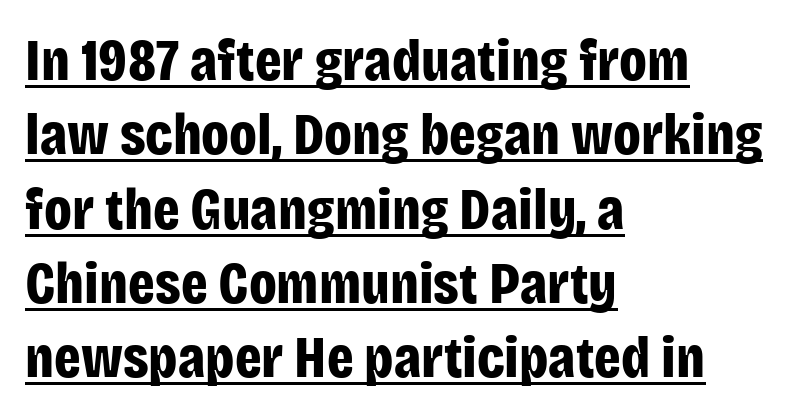
{"serif": "no", "italic": "no", "bold": "yes", "weight": "bold", "width": "condensed", "stroke_contrast": "low", "x_height": "large", "monospaced": "no", "underline": "yes", "align": "left", "line_spacing": "normal", "line_spacing_ratio": 1.26, "letter_spacing": "normal", "letter_spacing_em": 0.0, "glyph_px": 59}
